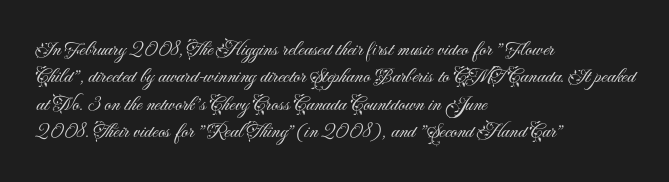
{"bold": "no", "underline": "no", "align": "left", "line_spacing": "normal", "line_spacing_ratio": 1.3, "letter_spacing": "normal", "letter_spacing_em": 0.0, "glyph_px": 21}
